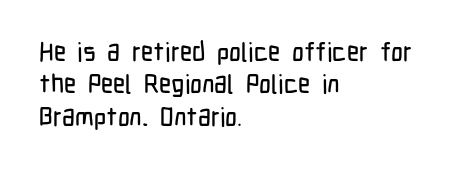
The image shows 26 px text type, upright; set left-aligned, normal line spacing (1.25x), normal letter spacing, not underlined.
